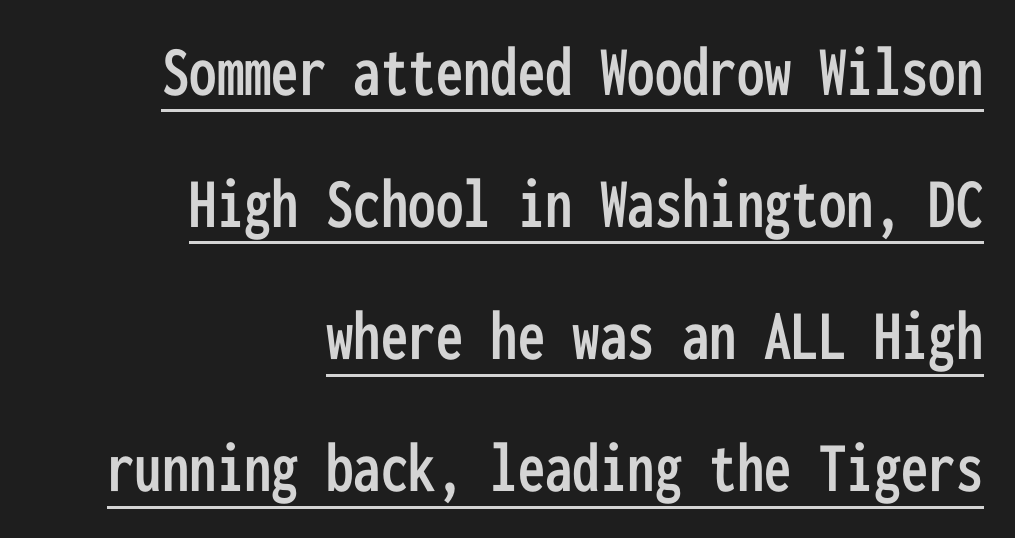
Q: Is the text italic (slanted)? A: No, it is upright.
Q: Is the typeface a serif or a sans-serif typeface? A: Sans-serif.
Q: Is the text underlined? A: Yes.
Q: How is the paragraph aligned? A: Right-aligned.
Q: Is the spacing between letters normal or unusually wide? A: Normal.
Q: Width (condensed, normal, or wide)? A: Condensed.
Q: Stroke contrast? A: Low.
Q: x-height? A: Medium.
Q: Monospaced? A: Yes.
